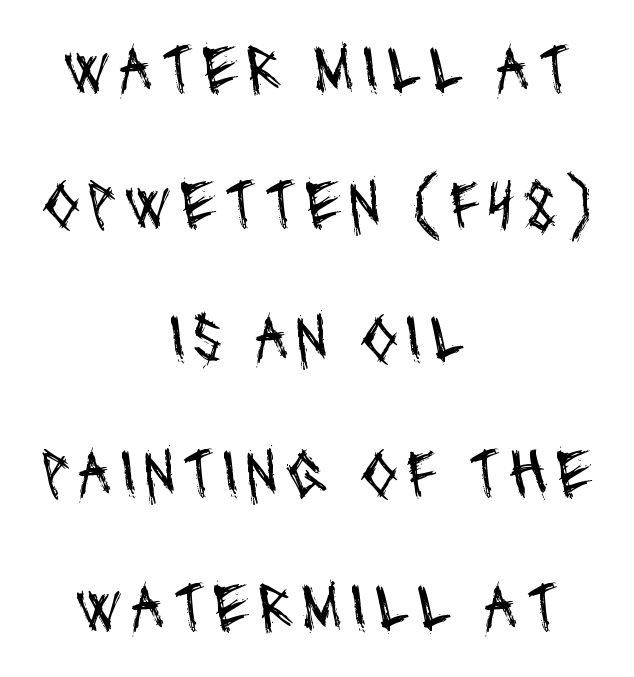
Q: Is the text bold? A: No.
Q: Is the typeface a serif or a sans-serif typeface? A: Sans-serif.
Q: Is the text underlined? A: No.
Q: How is the paragraph aligned? A: Centered.
Q: Is the spacing between lines tight, normal or loose? A: Loose.
Q: Width (condensed, normal, or wide)? A: Condensed.
Q: Stroke contrast? A: Medium.
Q: x-height? A: Large.
Q: Monospaced? A: No.
